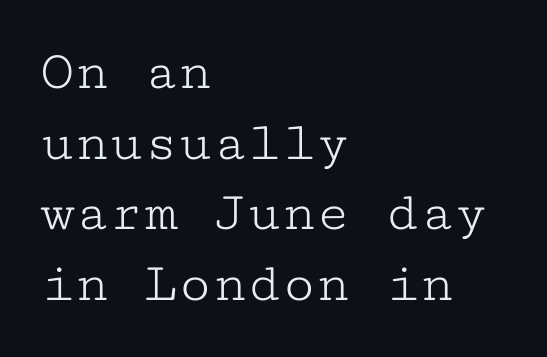
The image shows 57 px light, wide serif type, upright, monospaced; set left-aligned, line spacing 1.24x, normal letter spacing, not underlined; low stroke contrast and a medium x-height.
